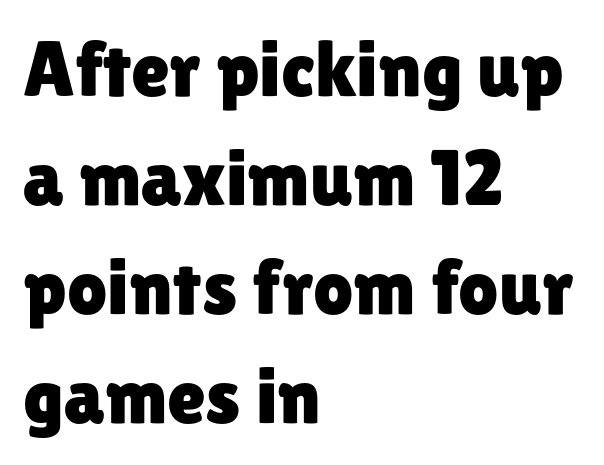
Q: Is the text italic (slanted)? A: No, it is upright.
Q: Is the typeface a serif or a sans-serif typeface? A: Sans-serif.
Q: Is the text underlined? A: No.
Q: How is the paragraph aligned? A: Left-aligned.
Q: Is the spacing between letters normal or unusually wide? A: Normal.
Q: Is the spacing between lines tight, normal or loose? A: Normal.
Q: Width (condensed, normal, or wide)? A: Normal.
Q: Stroke contrast? A: Low.
Q: x-height? A: Medium.
Q: Monospaced? A: No.
